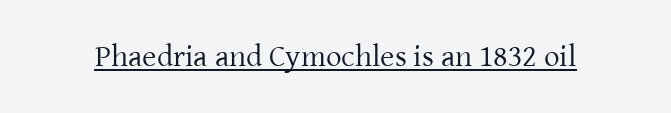
Note the varied advance widths — an 'i' is clearly narrower than an 'm'. Underlining? Definitely there. Old-style or modern, the face here clearly has serifs. The strokes are not fattened; the text isn't bold.
